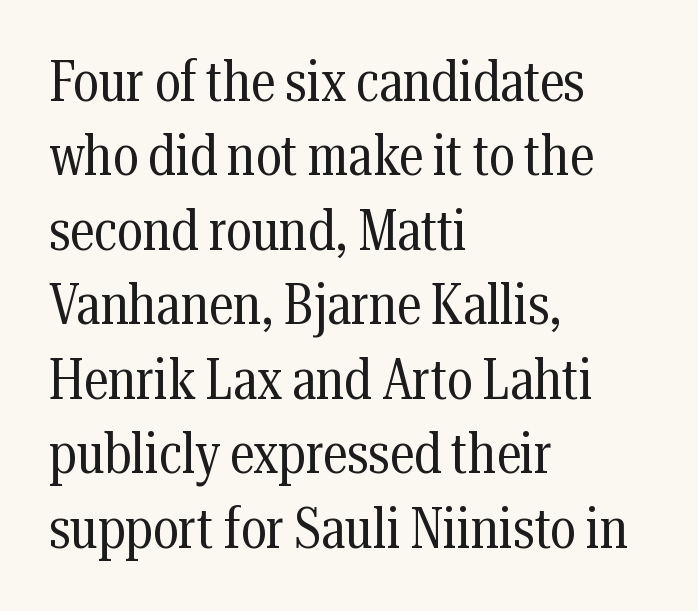
You could call the tracking neutral — neither tight nor loose. The letterforms sit at book weight or below. The designer left line spacing at the default. Do the characters align in a grid? No, the font is proportional.
